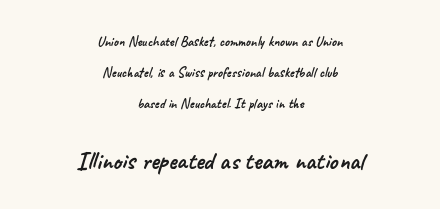
Q: Is the text underlined? A: No.
Q: How is the paragraph aligned? A: Centered.
Q: Is the spacing between letters normal or unusually wide? A: Normal.
Q: Is the spacing between lines tight, normal or loose? A: Loose.
Q: Which block of text is set in a larger size, the first (top) or the second (bottom)? A: The second (bottom) one.
